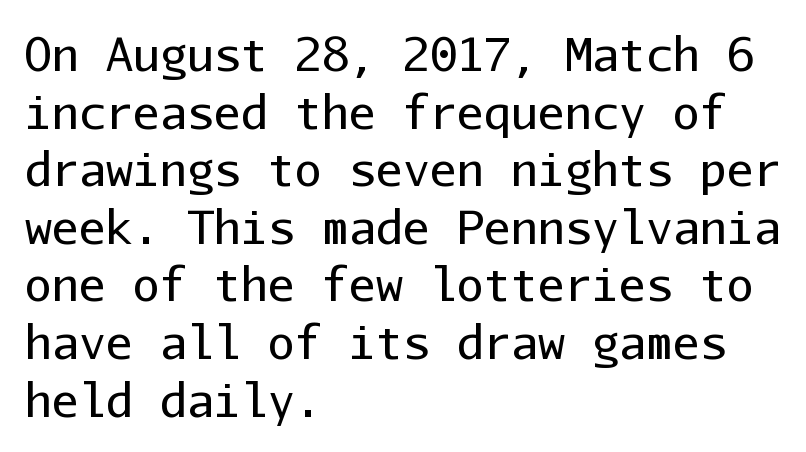
The image shows 45 px regular-weight sans-serif type, upright, monospaced; set left-aligned, normal line spacing (1.28x), normal letter spacing, not underlined; low stroke contrast and a medium x-height.
